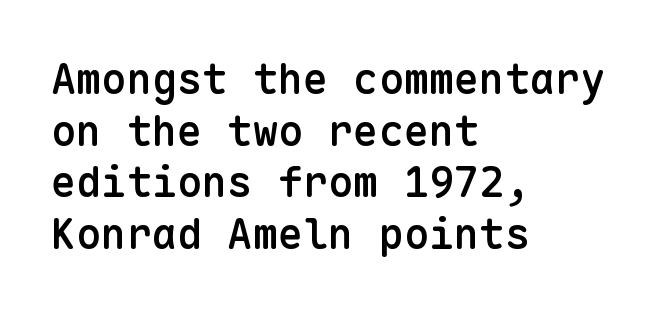
Here the designer chose a console-style face with uniform glyph widths. Notice the strokes are somewhat thickened but not fully heavy: this is a semibold. Rendered with straight, roman letterforms. Check the space under the baseline: it is left empty.
